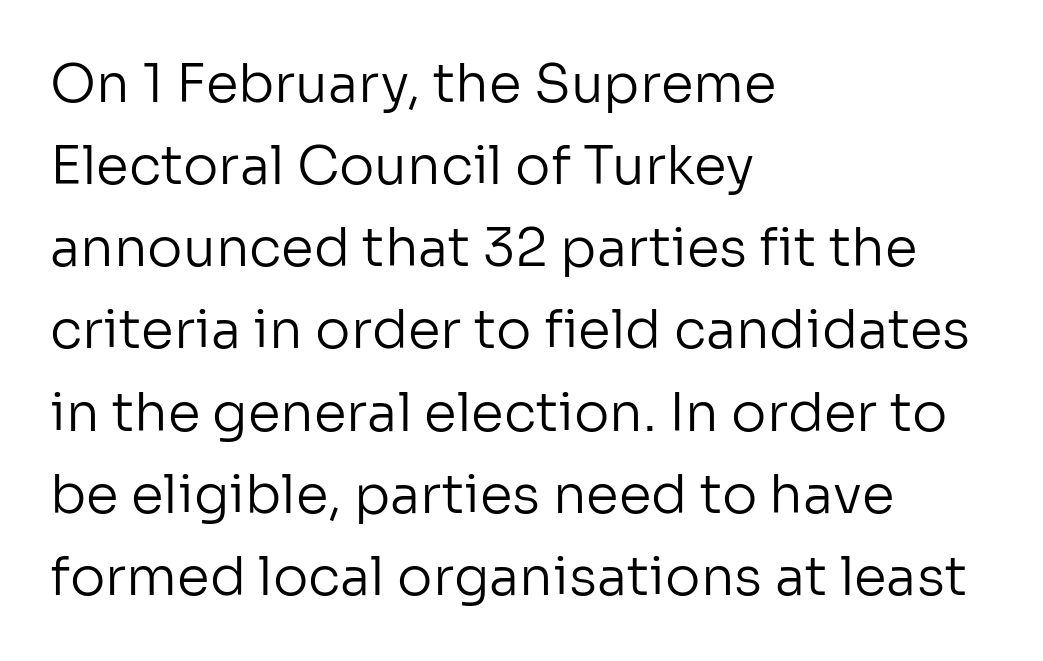
The image shows 53 px regular-weight sans-serif type, upright; set left-aligned, normal line spacing (1.55x), normal letter spacing, not underlined; low stroke contrast and a medium x-height.
